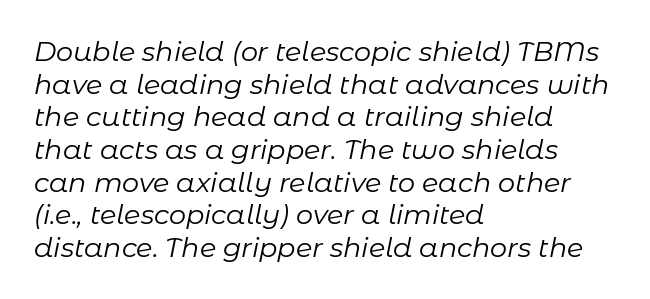
The image shows 27 px text type, italic (leaning right); set left-aligned, line spacing 1.21x, normal letter spacing, not underlined.
